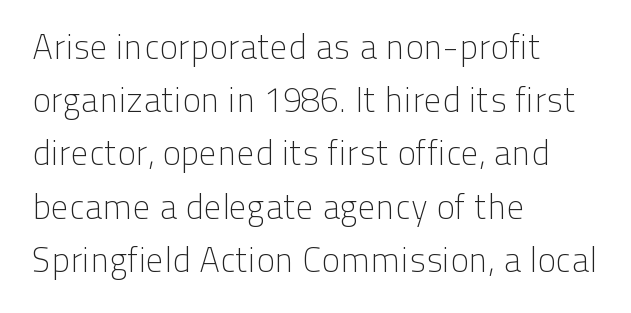
The image shows 35 px light sans-serif type, upright; set left-aligned, normal line spacing (1.52x), normal letter spacing, not underlined; low stroke contrast and a medium x-height.
